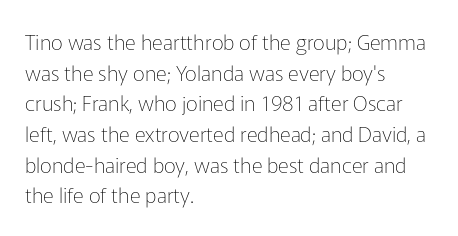
Q: Is the text bold? A: No.
Q: Is the text italic (slanted)? A: No, it is upright.
Q: Is the text underlined? A: No.
Q: How is the paragraph aligned? A: Left-aligned.
Q: Is the spacing between letters normal or unusually wide? A: Normal.
Q: Is the spacing between lines tight, normal or loose? A: Normal.
